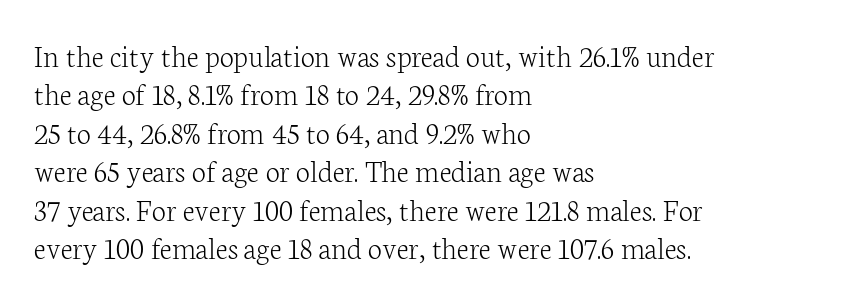
Notice how the passage keeps a crisp vertical edge on the left only. Weight: regular or lighter. Serifs: yes, visible at the terminals of the letterforms. You could not count columns in this text — the font is proportionally spaced. Every stem runs plumb, perpendicular to the baseline.
